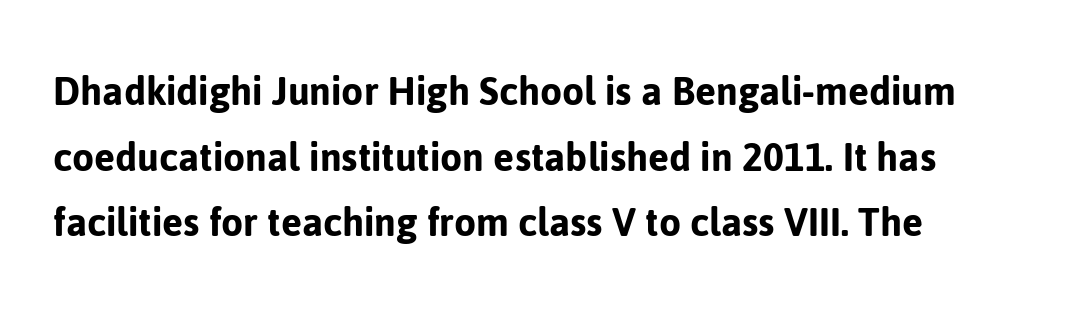
The image shows 45 px sans-serif type, upright; set left-aligned, normal line spacing (1.46x), normal letter spacing, not underlined; low stroke contrast and a medium x-height.
